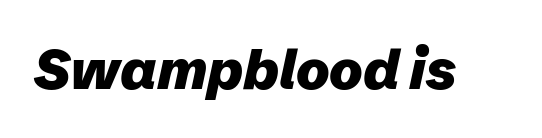
The image shows 56 px heavy type, italic (leaning right); set normal letter spacing, not underlined; low stroke contrast and a medium x-height.
